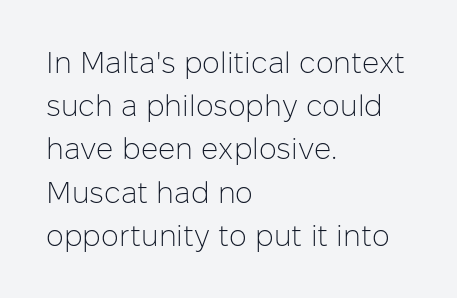
The image shows 30 px light sans-serif type, upright; set left-aligned, normal line spacing (1.44x), normal letter spacing, not underlined; low stroke contrast and a medium x-height.
